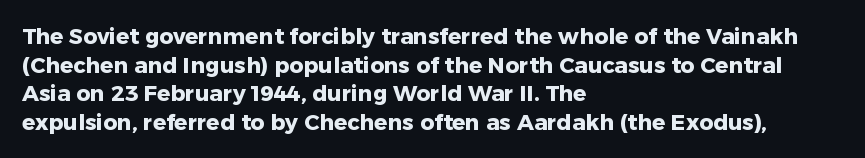
The image shows 22 px bold type, upright; set left-aligned, normal line spacing (1.3x), normal letter spacing, not underlined.
